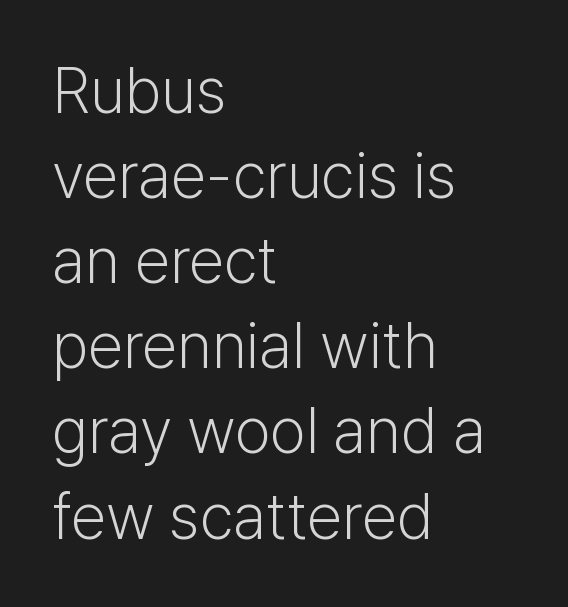
{"serif": "no", "italic": "no", "bold": "no", "weight": "light", "width": "normal", "stroke_contrast": "low", "x_height": "medium", "monospaced": "no", "underline": "no", "align": "left", "line_spacing": "normal", "line_spacing_ratio": 1.33, "letter_spacing": "normal", "letter_spacing_em": 0.0, "glyph_px": 64}
